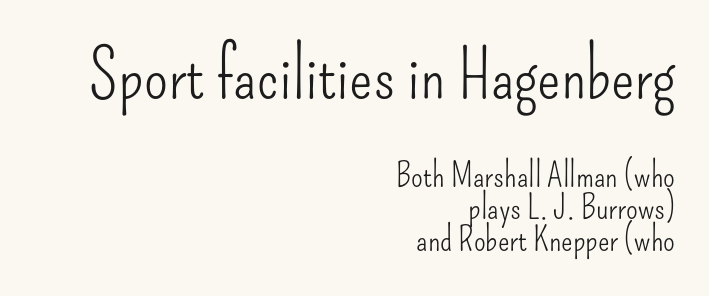
{"serif": "no", "italic": "no", "bold": "no", "weight": "light", "width": "condensed", "stroke_contrast": "low", "x_height": "small", "monospaced": "no", "underline": "no", "align": "right", "line_spacing": "tight", "line_spacing_ratio": 0.95, "letter_spacing": "normal", "letter_spacing_em": 0.0, "larger_block": "first", "size_ratio": 2.03, "glyph_px": 69}
